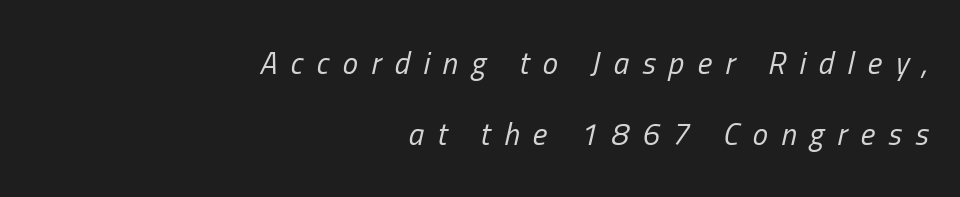
{"italic": "yes", "lean": "right", "slant_degrees": 13, "bold": "no", "weight": "regular", "width": "condensed", "stroke_contrast": "low", "x_height": "medium", "monospaced": "no", "underline": "no", "align": "right", "line_spacing": "loose", "line_spacing_ratio": 2.3, "letter_spacing": "wide", "letter_spacing_em": 0.43, "glyph_px": 31}
